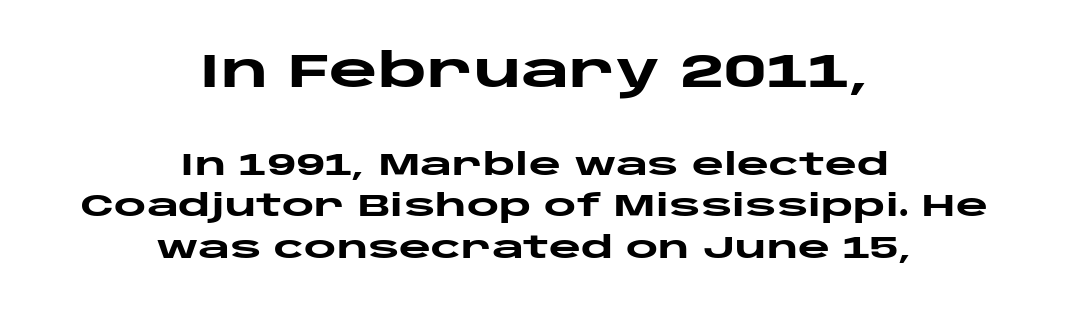
Proportional: the letters do not fall into vertical columns. Serif or sans? Sans — the stroke terminals are bare. Is the block centered? Yes — each line is placed symmetrically about the middle. I'd describe the lettering as bold — thick and assertive. Characters follow at the spacing the type designer built in.
